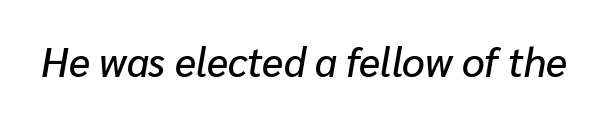
{"italic": "yes", "lean": "right", "slant_degrees": 10, "width": "normal", "stroke_contrast": "low", "x_height": "medium", "monospaced": "no", "underline": "no", "letter_spacing": "normal", "letter_spacing_em": 0.0, "glyph_px": 40}
